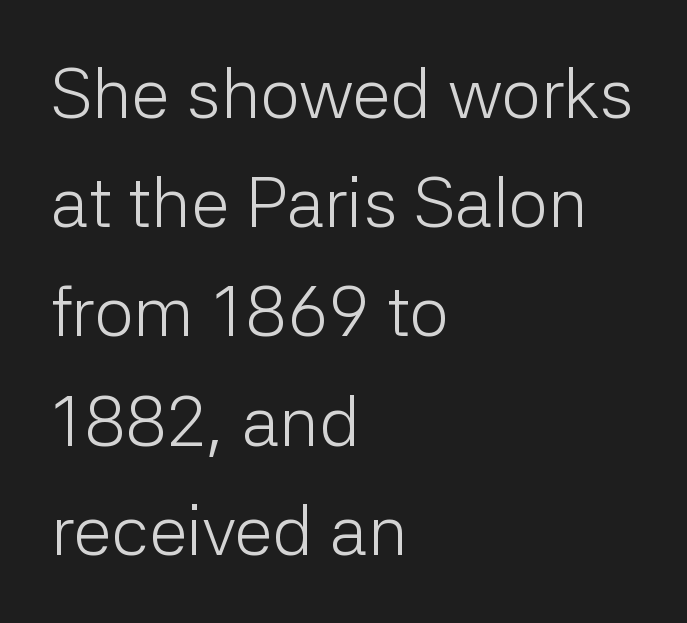
These lines were composed using upright roman letters. The rows are spaced the way most documents space them. Is the stroke heavy? The answer is a plain regular-or-lighter. The paragraph shown leans on its left margin. Nope, no serifs anywhere on these letters. Here the glyphs are tracked normally, forming tight word shapes.
